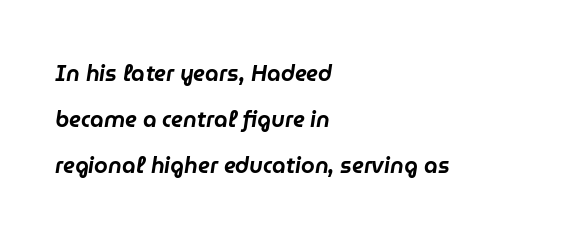
{"italic": "yes", "lean": "right", "slant_degrees": 9, "underline": "no", "align": "left", "line_spacing": "loose", "line_spacing_ratio": 2.1, "letter_spacing": "normal", "letter_spacing_em": 0.0, "glyph_px": 22}
